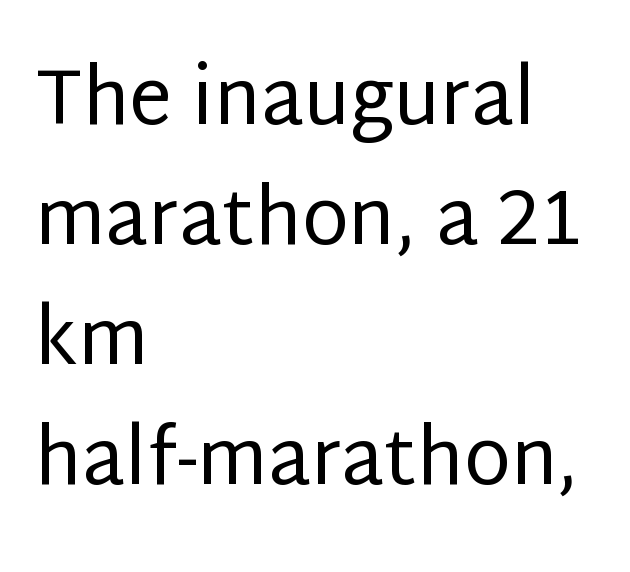
Words appear dense and cohesive because spacing is normal. These lines were composed using upright roman letters. The vertical gap from one line to the next is medium. The strip under each line holds only bare page.
